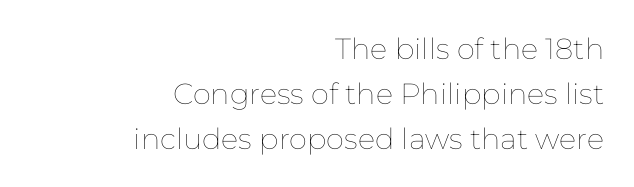
{"italic": "no", "bold": "no", "weight": "thin", "width": "normal", "stroke_contrast": "low", "x_height": "medium", "monospaced": "no", "underline": "no", "align": "right", "line_spacing": "normal", "line_spacing_ratio": 1.55, "letter_spacing": "normal", "letter_spacing_em": 0.0, "glyph_px": 29}
